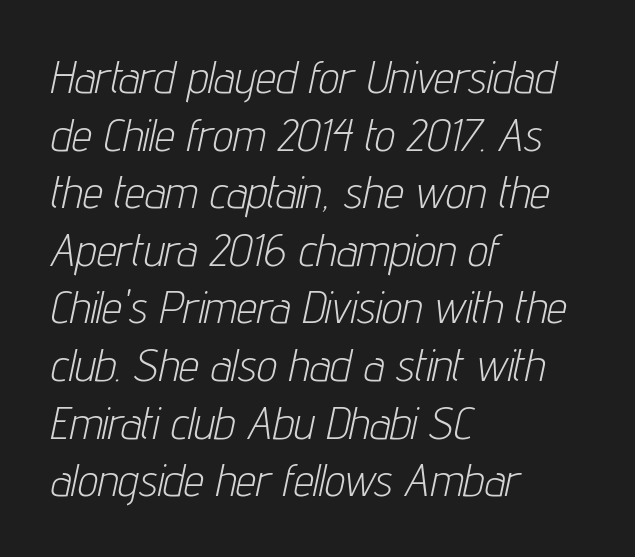
The image shows 45 px light, condensed type, italic (leaning right); set left-aligned, normal line spacing (1.28x), normal letter spacing, not underlined; low stroke contrast and a medium x-height.
